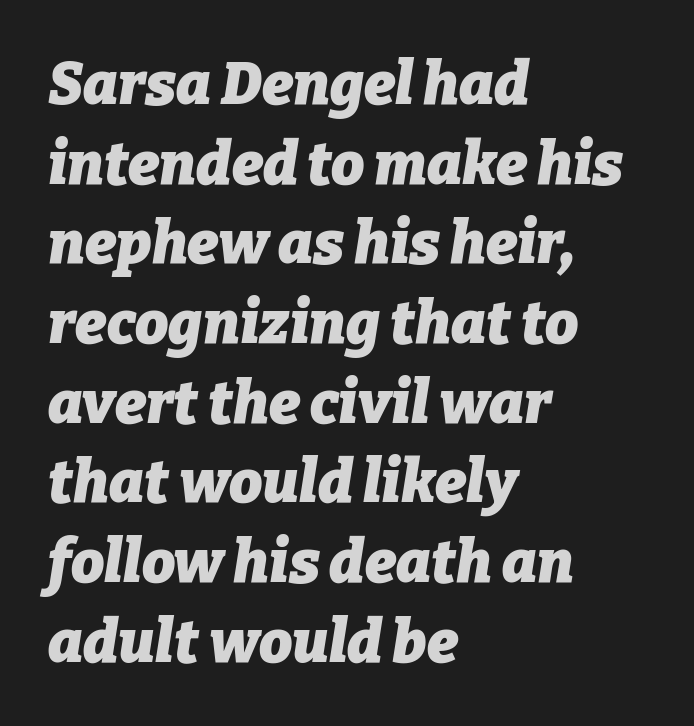
In terms of posture, this sample is oblique. Nobody drew a line under any word here. You could not count columns in this text — the font is proportionally spaced. Every row of glyphs begins at an identical x-position on the left.
